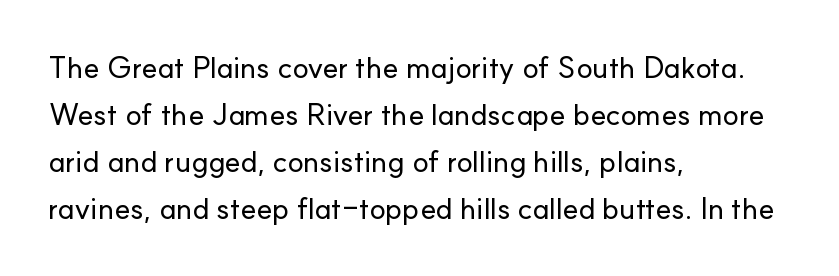
The letters advance in unequal steps, a hallmark of proportional type. A typesetter would mark this as roman, not italic. The vertical gap from one line to the next is medium. Typographically, this falls in the sans-serif category. The letterforms sit shoulder to shoulder at normal distance. Any mark beneath the type? The region is blank.
